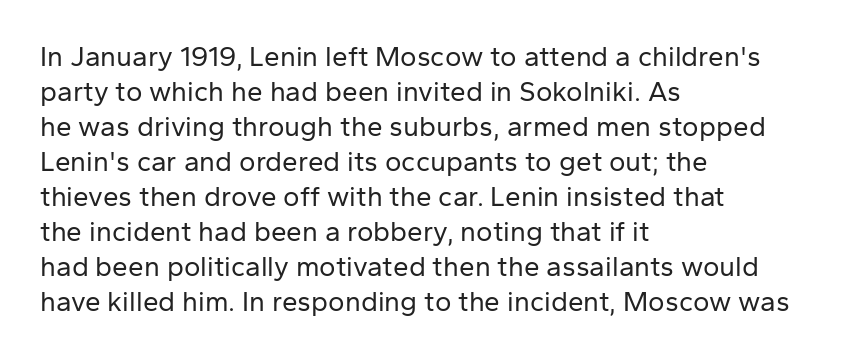
The image shows 28 px regular-weight sans-serif type, upright; set left-aligned, normal line spacing (1.25x), normal letter spacing, not underlined; low stroke contrast and a medium x-height.
